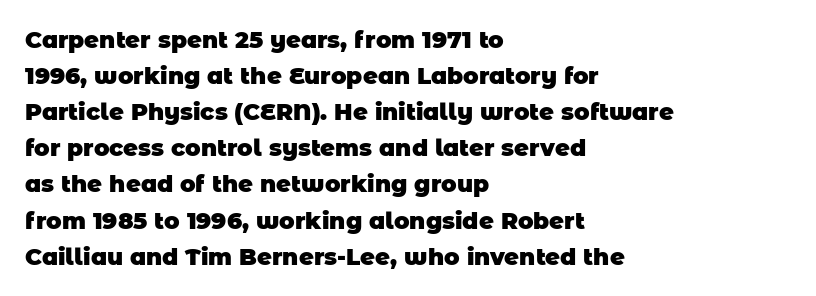
{"bold": "yes", "underline": "no", "align": "left", "line_spacing": "normal", "line_spacing_ratio": 1.57, "letter_spacing": "normal", "letter_spacing_em": 0.0, "glyph_px": 23}
